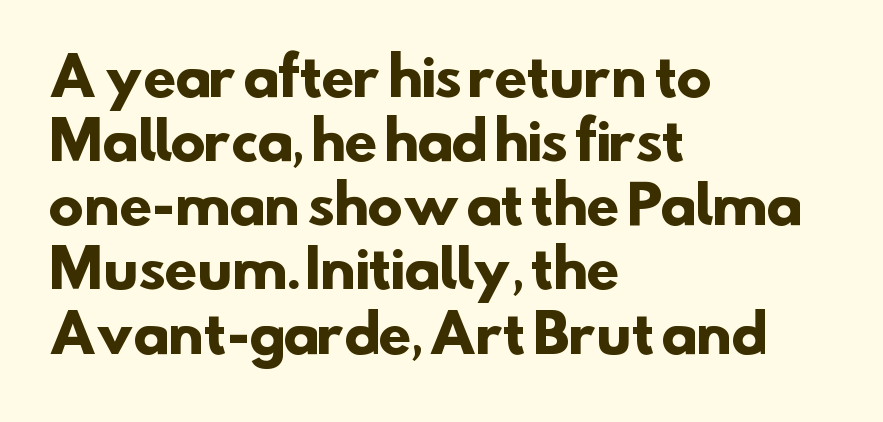
Q: Is the text bold? A: Yes.
Q: Is the typeface a serif or a sans-serif typeface? A: Sans-serif.
Q: Is the text underlined? A: No.
Q: How is the paragraph aligned? A: Left-aligned.
Q: Is the spacing between letters normal or unusually wide? A: Normal.
Q: Width (condensed, normal, or wide)? A: Normal.
Q: Stroke contrast? A: Low.
Q: x-height? A: Small.
Q: Monospaced? A: No.
